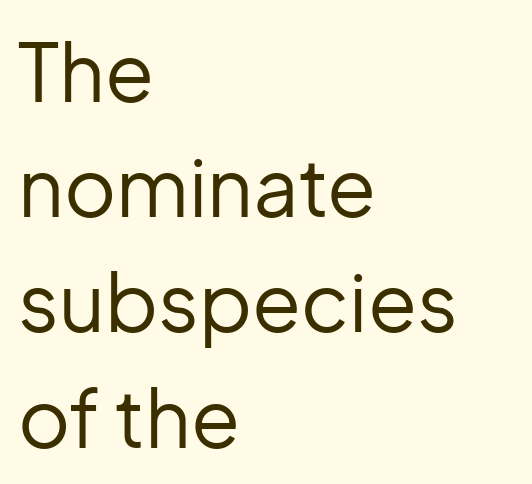
Q: Is the text bold? A: No.
Q: Is the text italic (slanted)? A: No, it is upright.
Q: Is the typeface a serif or a sans-serif typeface? A: Sans-serif.
Q: Is the text underlined? A: No.
Q: How is the paragraph aligned? A: Left-aligned.
Q: Is the spacing between letters normal or unusually wide? A: Normal.
Q: Is the spacing between lines tight, normal or loose? A: Normal.
Q: Width (condensed, normal, or wide)? A: Normal.
Q: Stroke contrast? A: Low.
Q: x-height? A: Medium.
Q: Monospaced? A: No.
